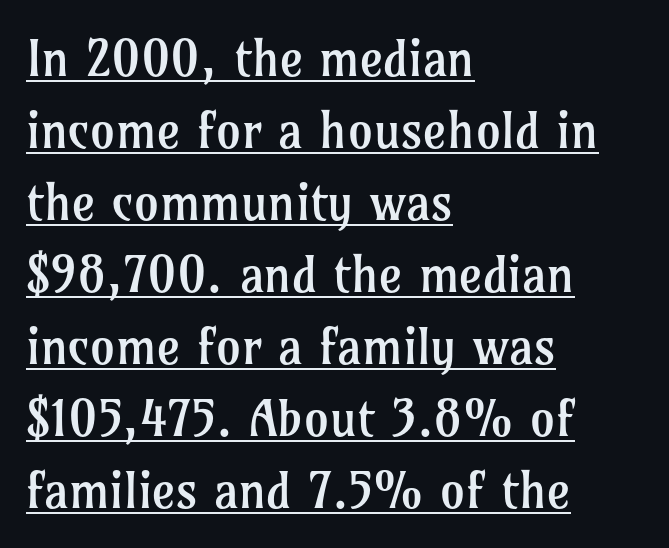
A typesetter would call this leading conventional body-copy spacing. Nobody touched the tracking dial on this one. A baseline rule has been typeset under these characters. Proportional: the letters do not fall into vertical columns. Summary of weight: not heavy and not bold.
